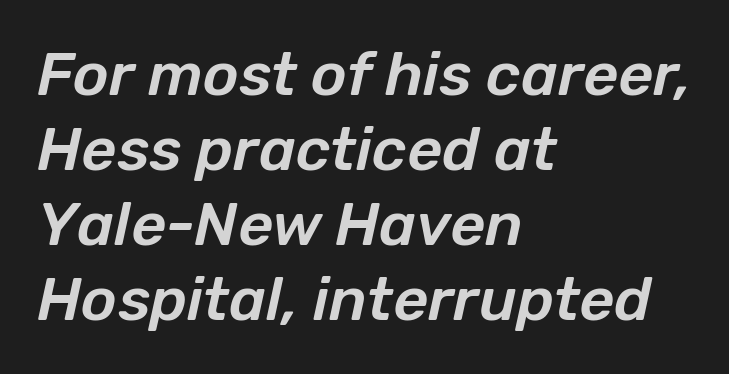
{"italic": "yes", "lean": "right", "slant_degrees": 12, "width": "normal", "stroke_contrast": "low", "x_height": "medium", "monospaced": "no", "underline": "no", "align": "left", "line_spacing_ratio": 1.23, "letter_spacing": "normal", "letter_spacing_em": 0.0, "glyph_px": 61}
